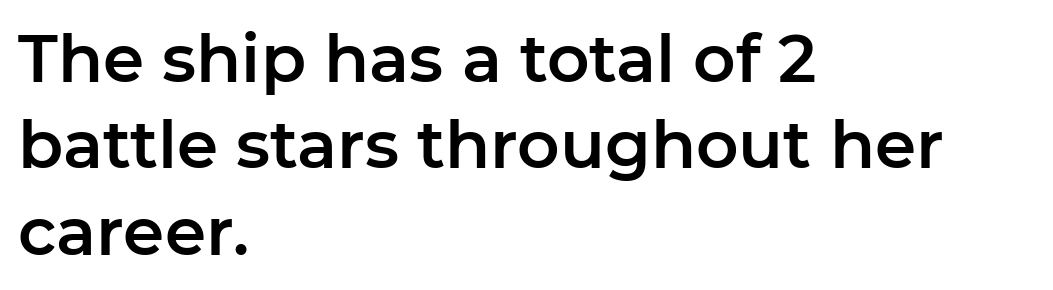
{"serif": "no", "italic": "no", "width": "normal", "stroke_contrast": "low", "x_height": "medium", "monospaced": "no", "underline": "no", "align": "left", "line_spacing": "normal", "line_spacing_ratio": 1.31, "letter_spacing": "normal", "letter_spacing_em": 0.0, "glyph_px": 66}
